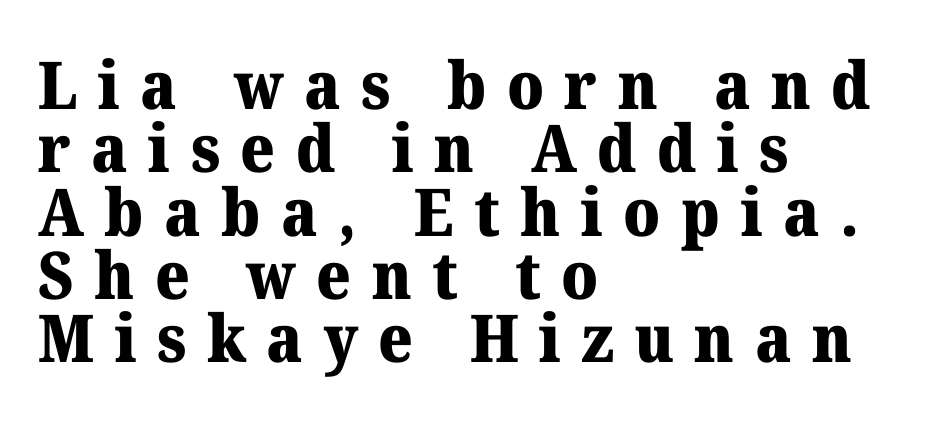
{"serif": "yes", "italic": "no", "bold": "yes", "weight": "heavy", "width": "normal", "stroke_contrast": "medium", "x_height": "medium", "monospaced": "no", "underline": "no", "align": "left", "line_spacing": "tight", "line_spacing_ratio": 0.96, "letter_spacing": "wide", "letter_spacing_em": 0.31, "glyph_px": 66}
